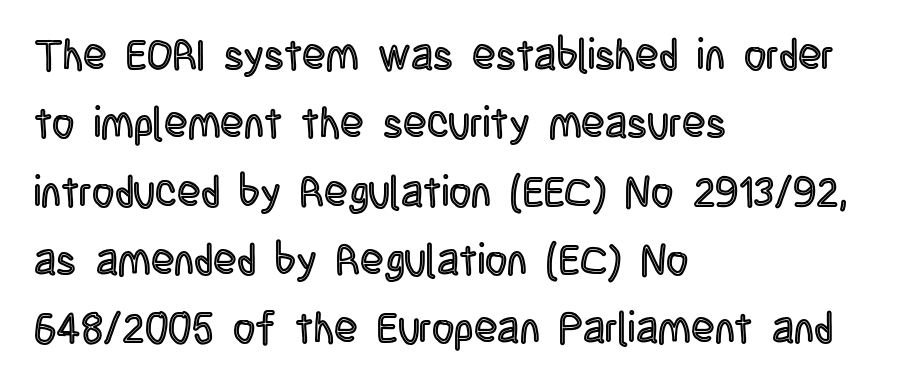
The image shows 43 px condensed type, upright; set left-aligned, normal line spacing (1.59x), normal letter spacing, not underlined; a large x-height.
